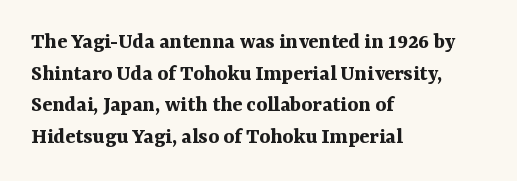
{"italic": "no", "bold": "yes", "underline": "no", "align": "left", "line_spacing": "normal", "line_spacing_ratio": 1.37, "letter_spacing": "normal", "letter_spacing_em": 0.0, "glyph_px": 23}
